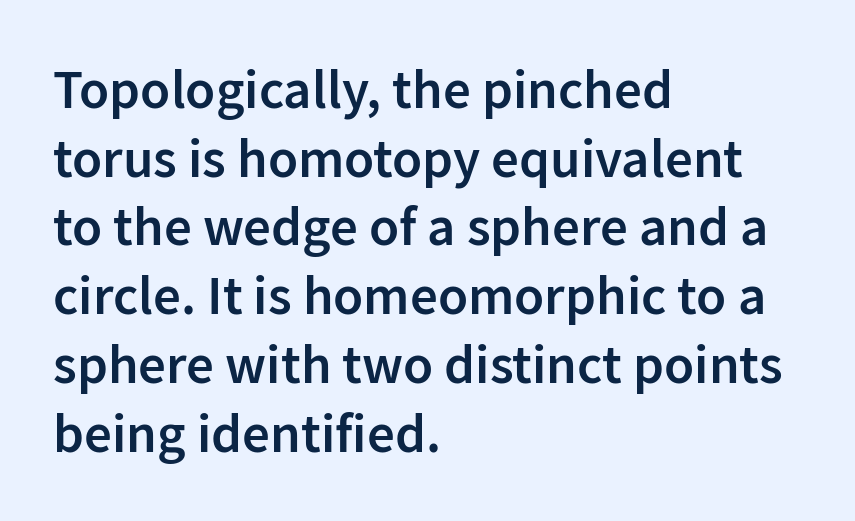
{"serif": "no", "italic": "no", "bold": "semi", "weight": "semibold", "width": "normal", "stroke_contrast": "low", "x_height": "medium", "monospaced": "no", "underline": "no", "align": "left", "line_spacing": "normal", "line_spacing_ratio": 1.25, "letter_spacing": "normal", "letter_spacing_em": 0.0, "glyph_px": 55}
